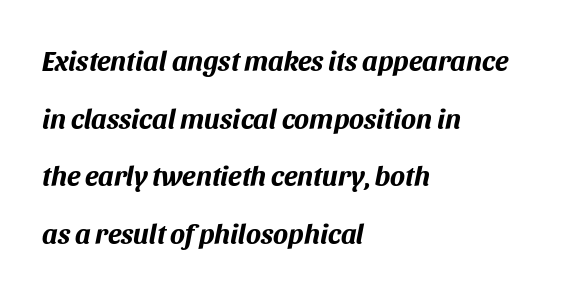
{"italic": "yes", "lean": "right", "slant_degrees": 11, "bold": "yes", "weight": "bold", "width": "normal", "stroke_contrast": "medium", "x_height": "large", "monospaced": "no", "underline": "no", "align": "left", "line_spacing": "loose", "line_spacing_ratio": 2.06, "letter_spacing": "normal", "letter_spacing_em": 0.0, "glyph_px": 28}
